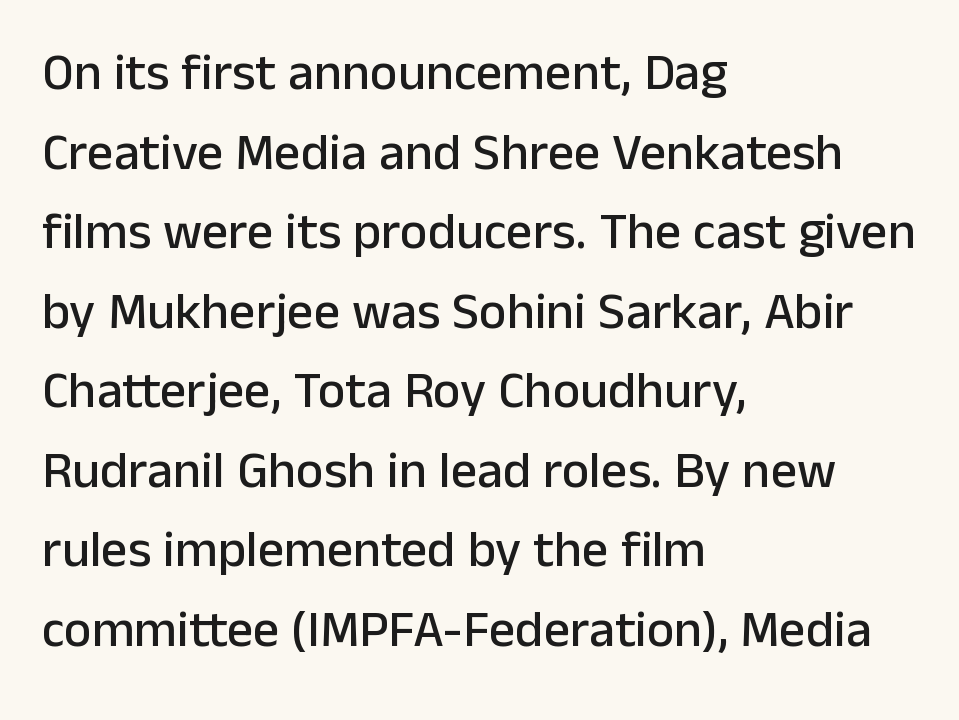
Q: Is the text italic (slanted)? A: No, it is upright.
Q: Is the typeface a serif or a sans-serif typeface? A: Sans-serif.
Q: Is the text underlined? A: No.
Q: How is the paragraph aligned? A: Left-aligned.
Q: Is the spacing between letters normal or unusually wide? A: Normal.
Q: Is the spacing between lines tight, normal or loose? A: Normal.
Q: Width (condensed, normal, or wide)? A: Normal.
Q: Stroke contrast? A: Low.
Q: x-height? A: Medium.
Q: Monospaced? A: No.
